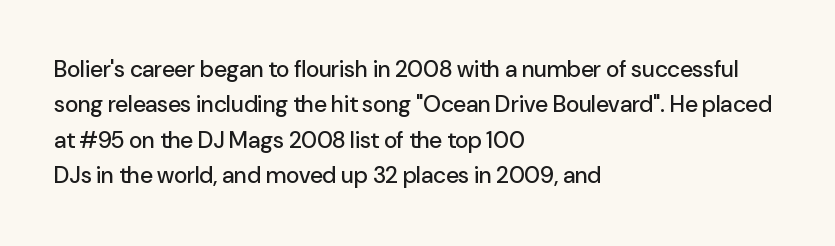
{"italic": "no", "underline": "no", "align": "left", "line_spacing": "normal", "line_spacing_ratio": 1.54, "letter_spacing": "normal", "letter_spacing_em": 0.0, "glyph_px": 23}
